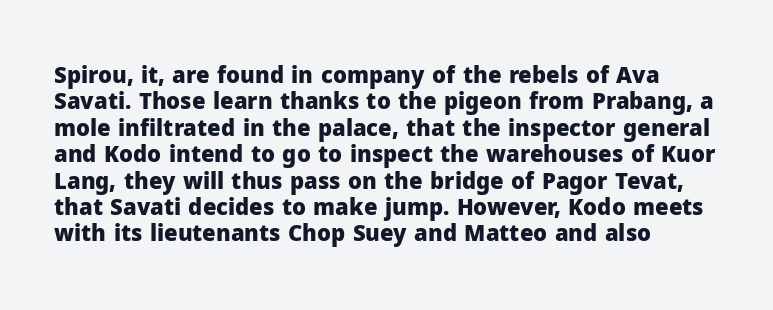
The image shows 22 px bold type, upright; set left-aligned, line spacing 1.2x, normal letter spacing, not underlined.
